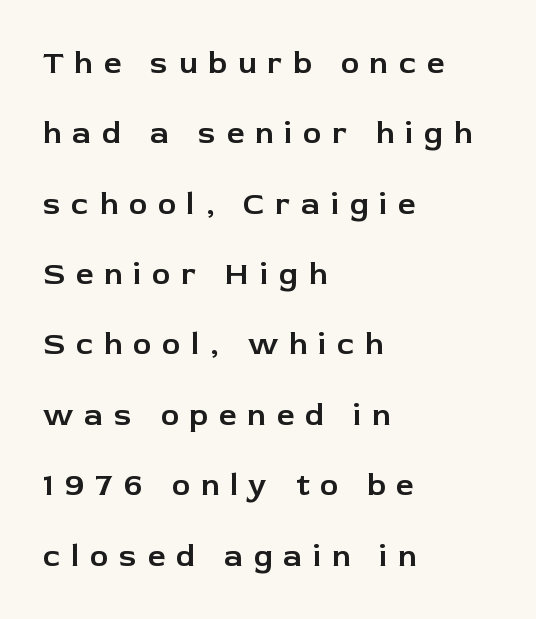
This is sans-serif lettering, the kind often seen on screens and signage. Honestly, the letter spacing is so wide it's the main thing you notice. Rule under the text: the space is simply empty. Regarding leading, the lines here are spaced well apart. Designer's note — italics off, roman on.
